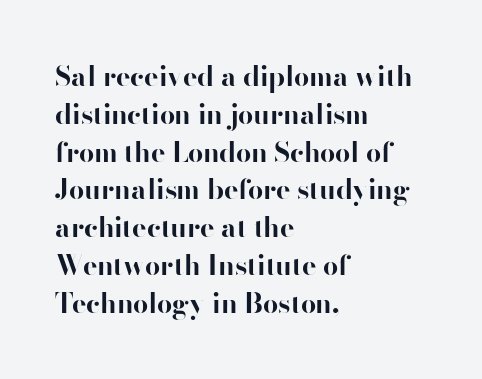
Q: Is the text bold? A: Yes.
Q: Is the text italic (slanted)? A: No, it is upright.
Q: Is the text underlined? A: No.
Q: How is the paragraph aligned? A: Left-aligned.
Q: Is the spacing between letters normal or unusually wide? A: Normal.
Q: Is the spacing between lines tight, normal or loose? A: Normal.
